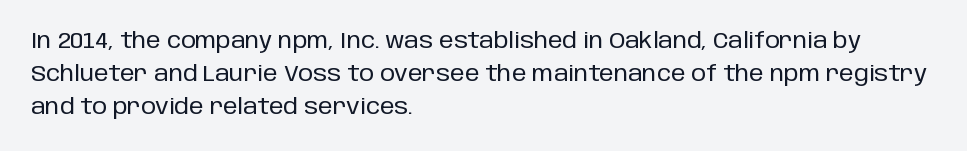
The image shows 21 px text type, upright; set left-aligned, normal line spacing (1.56x), normal letter spacing, not underlined.
